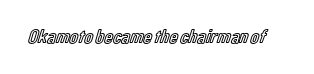
{"underline": "no", "letter_spacing": "normal", "letter_spacing_em": 0.0, "glyph_px": 20}
